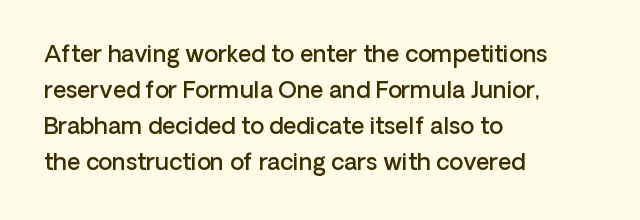
Visually the block forms a straight wall on the left and a jagged coastline on the right. Bold? Not quite — semibold, heavier than regular but stopping short. Horizontal bands of white between lines are of average thickness. Inter-character spacing is left at the font's built-in metrics.
